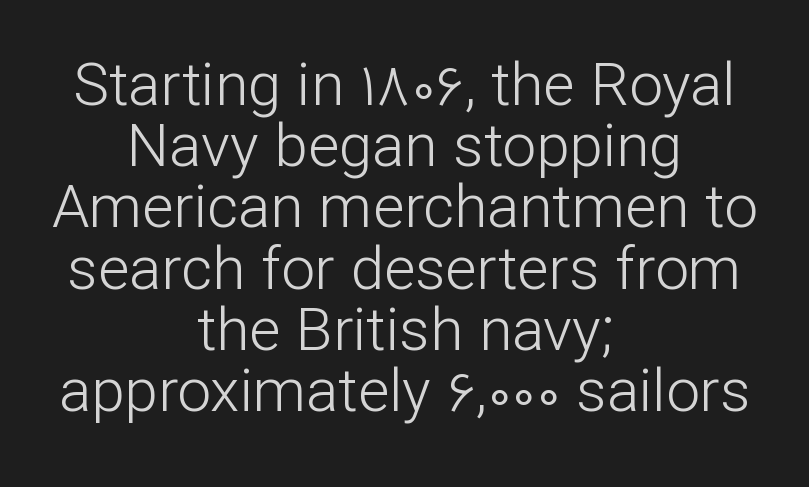
The image shows 60 px light sans-serif type, upright; set centered, tight line spacing (1.02x), normal letter spacing, not underlined; low stroke contrast and a medium x-height.
